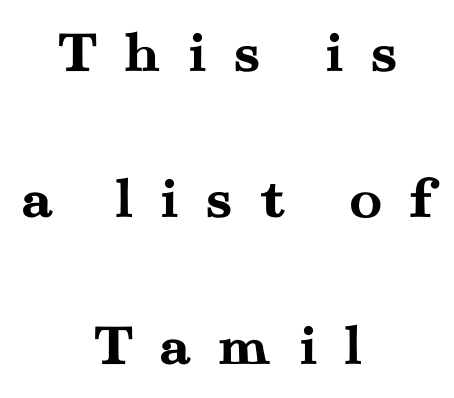
{"serif": "yes", "italic": "no", "bold": "yes", "weight": "semibold", "width": "wide", "stroke_contrast": "medium", "x_height": "small", "monospaced": "no", "underline": "no", "align": "center", "line_spacing": "loose", "line_spacing_ratio": 2.4, "letter_spacing": "wide", "letter_spacing_em": 0.41, "glyph_px": 61}
